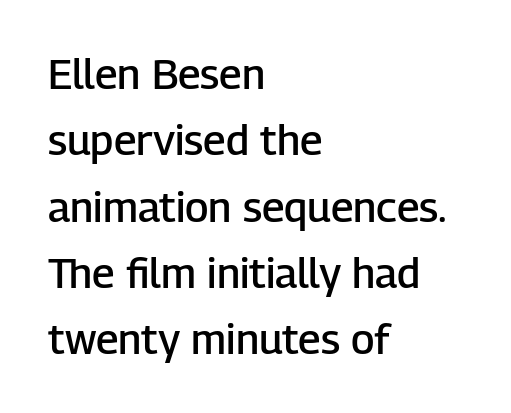
Nope, not italic — everything's standing straight. This is the in-between weight designers call semibold or demi. Character widths vary here, with narrow letters taking less room than wide ones. The paragraph has a hard left edge and a soft right edge. The vertical gap from one line to the next is medium.
